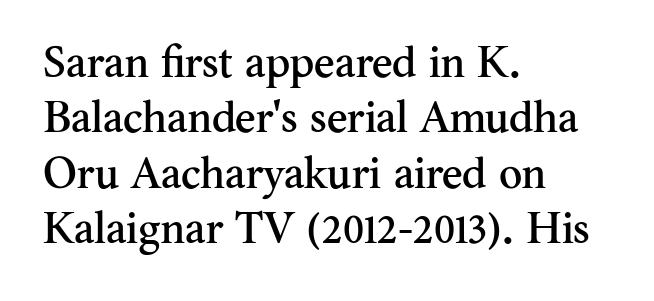
The image shows 44 px serif type, upright; set left-aligned, normal line spacing (1.26x), normal letter spacing, not underlined; medium stroke contrast and a small x-height.
